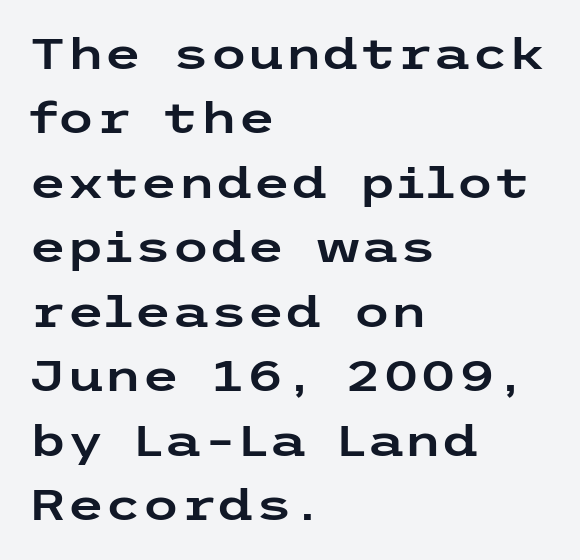
Q: Is the text italic (slanted)? A: No, it is upright.
Q: Is the typeface a serif or a sans-serif typeface? A: Sans-serif.
Q: Is the text underlined? A: No.
Q: How is the paragraph aligned? A: Left-aligned.
Q: Is the spacing between letters normal or unusually wide? A: Normal.
Q: Is the spacing between lines tight, normal or loose? A: Normal.
Q: Width (condensed, normal, or wide)? A: Wide.
Q: Stroke contrast? A: Low.
Q: x-height? A: Medium.
